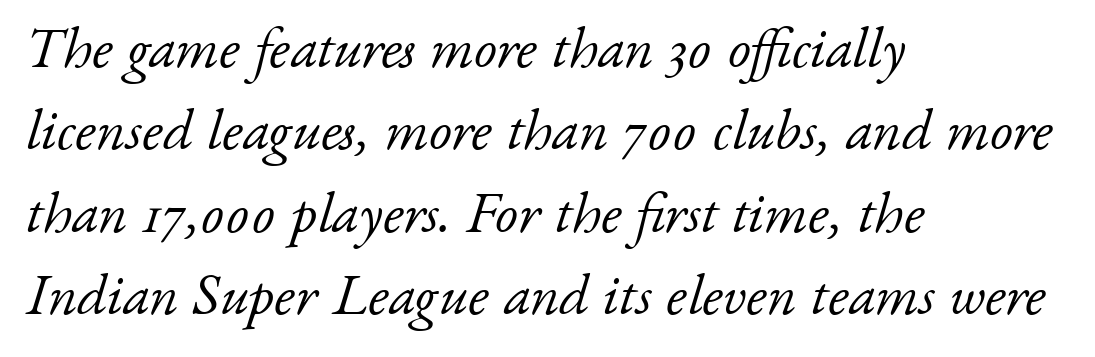
Q: Is the text bold? A: No.
Q: Is the text italic (slanted)? A: Yes, it leans right by about 17 degrees.
Q: Is the typeface a serif or a sans-serif typeface? A: Serif.
Q: Is the text underlined? A: No.
Q: How is the paragraph aligned? A: Left-aligned.
Q: Is the spacing between letters normal or unusually wide? A: Normal.
Q: Is the spacing between lines tight, normal or loose? A: Normal.
Q: Width (condensed, normal, or wide)? A: Normal.
Q: Stroke contrast? A: Low.
Q: x-height? A: Small.
Q: Monospaced? A: No.
